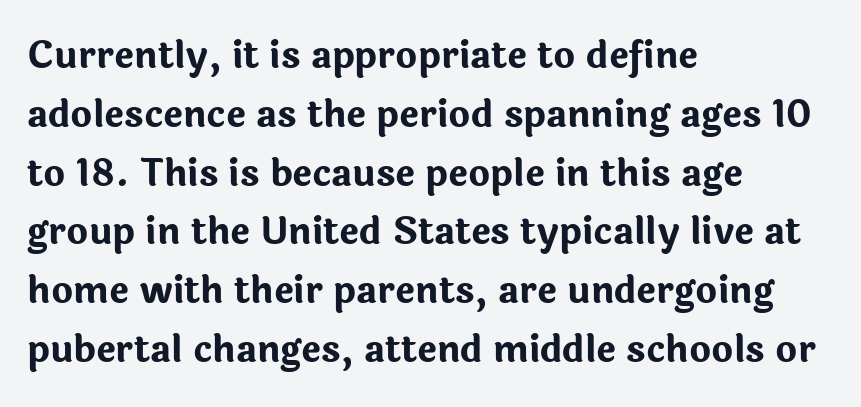
{"serif": "no", "italic": "no", "bold": "yes", "weight": "bold", "width": "normal", "stroke_contrast": "low", "x_height": "medium", "monospaced": "no", "underline": "no", "align": "left", "line_spacing": "normal", "line_spacing_ratio": 1.59, "letter_spacing": "normal", "letter_spacing_em": 0.0, "glyph_px": 37}
